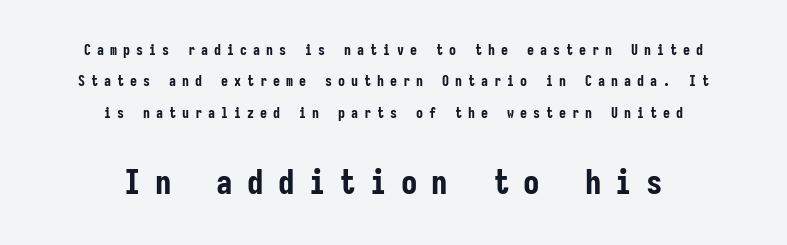
Q: Is the text bold? A: Yes.
Q: Is the text italic (slanted)? A: No, it is upright.
Q: Is the typeface a serif or a sans-serif typeface? A: Sans-serif.
Q: Is the text underlined? A: No.
Q: How is the paragraph aligned? A: Centered.
Q: Is the spacing between letters normal or unusually wide? A: Unusually wide.
Q: Is the spacing between lines tight, normal or loose? A: Loose.
Q: Which block of text is set in a larger size, the first (top) or the second (bottom)? A: The second (bottom) one.
Q: Width (condensed, normal, or wide)? A: Condensed.
Q: Stroke contrast? A: Low.
Q: x-height? A: Medium.
Q: Monospaced? A: Yes.
